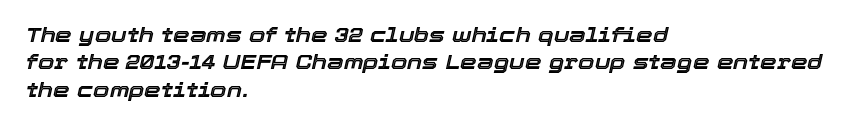
The image shows 21 px text type, italic (leaning right); set left-aligned, normal line spacing (1.3x), normal letter spacing, not underlined.
